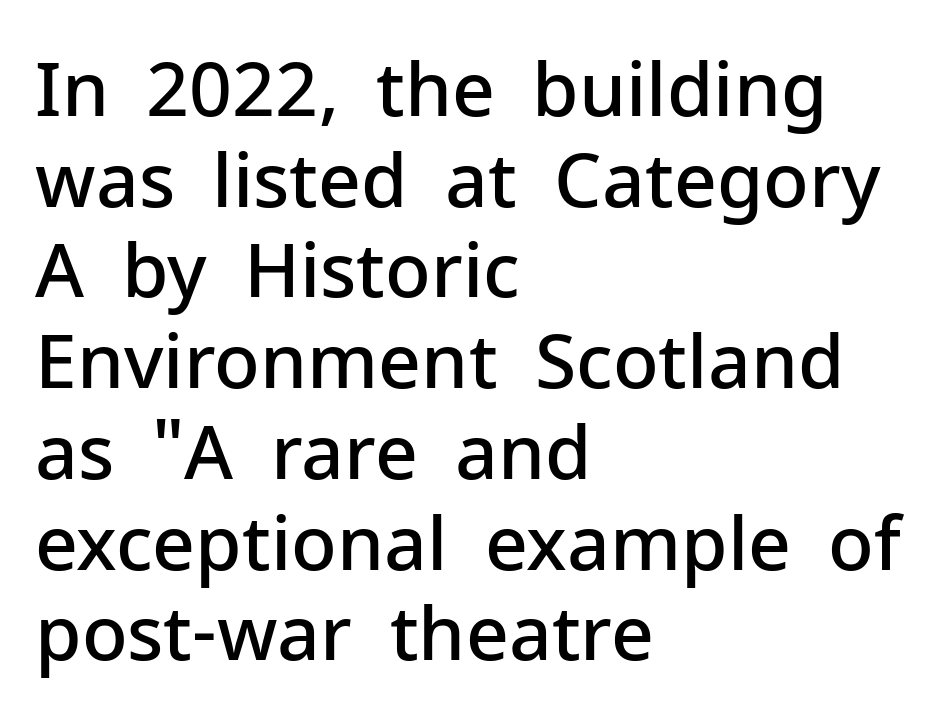
In terms of letterspacing, this is plain default setting. Is the type bold? Partly — it's a semibold, heavier than regular but not fully bold. This sample has the flowing, uneven cadence of proportional lettering. Ascenders rise straight up at ninety degrees.
